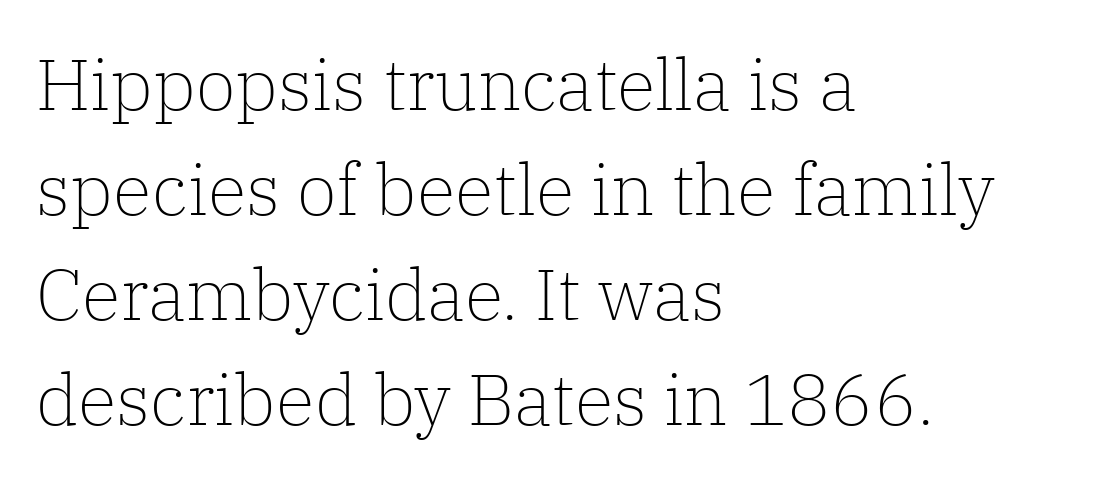
The rendering keeps characters at their native spacing. The weight tops out at a normal text grade. Designer's note — italics off, roman on. The line-height multiplier appears to be the usual default.
